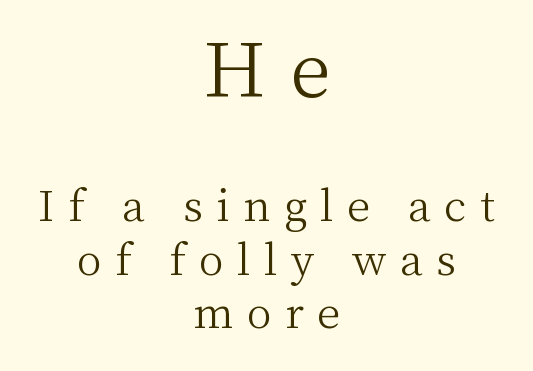
The image shows 74 px light serif type, upright; set centered, normal line spacing (1.27x), unusually wide letter spacing (+0.32 em), not underlined; the first (top) block is 1.76x larger; medium stroke contrast and a medium x-height.
